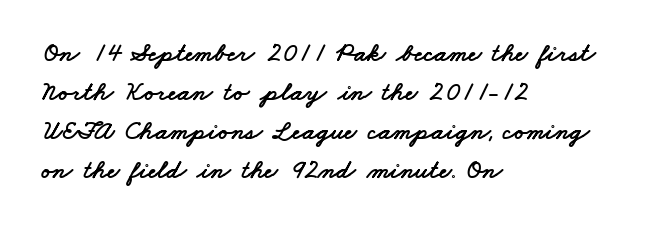
Short note: letters normally spaced. Baseline-to-baseline distance is the conventional proportion of letter height. Short and long lines alike share a common starting point at left. A clean baseline with only descenders dipping below it.
